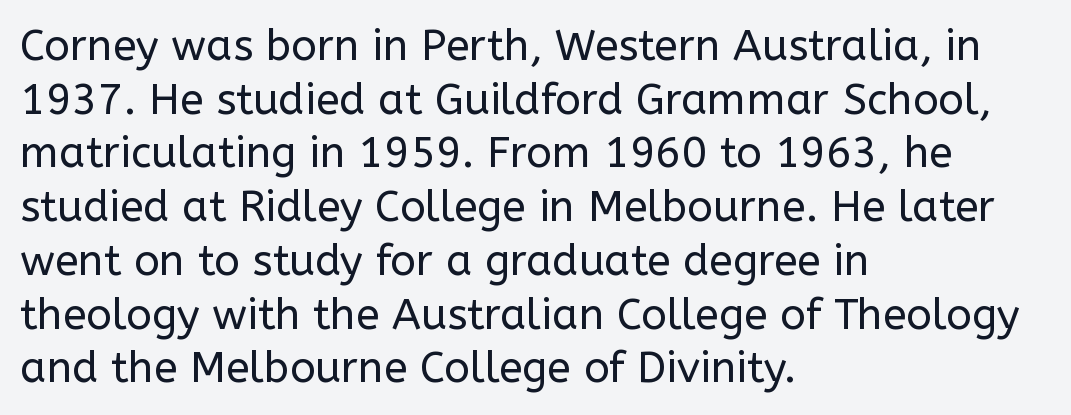
Q: Is the text bold? A: No.
Q: Is the text italic (slanted)? A: No, it is upright.
Q: Is the typeface a serif or a sans-serif typeface? A: Sans-serif.
Q: Is the text underlined? A: No.
Q: How is the paragraph aligned? A: Left-aligned.
Q: Is the spacing between letters normal or unusually wide? A: Normal.
Q: Is the spacing between lines tight, normal or loose? A: Normal.
Q: Width (condensed, normal, or wide)? A: Normal.
Q: Stroke contrast? A: Low.
Q: x-height? A: Medium.
Q: Monospaced? A: No.
